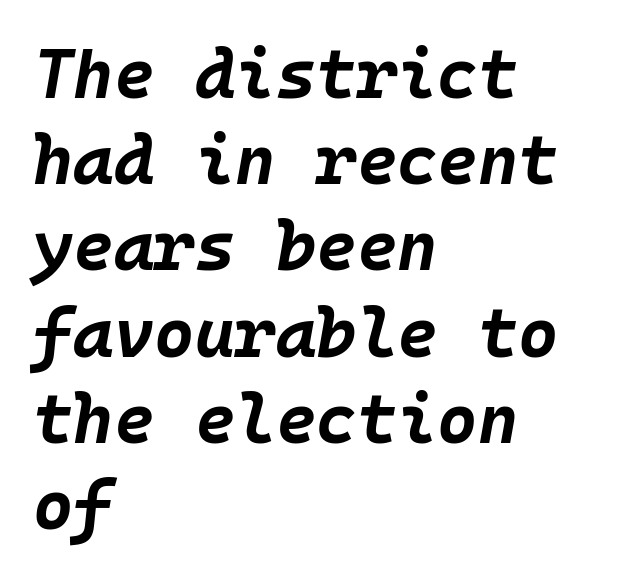
{"italic": "yes", "lean": "right", "slant_degrees": 10, "bold": "yes", "weight": "bold", "width": "normal", "stroke_contrast": "low", "x_height": "large", "monospaced": "yes", "underline": "no", "align": "left", "line_spacing": "normal", "line_spacing_ratio": 1.25, "letter_spacing": "normal", "letter_spacing_em": 0.0, "glyph_px": 69}
